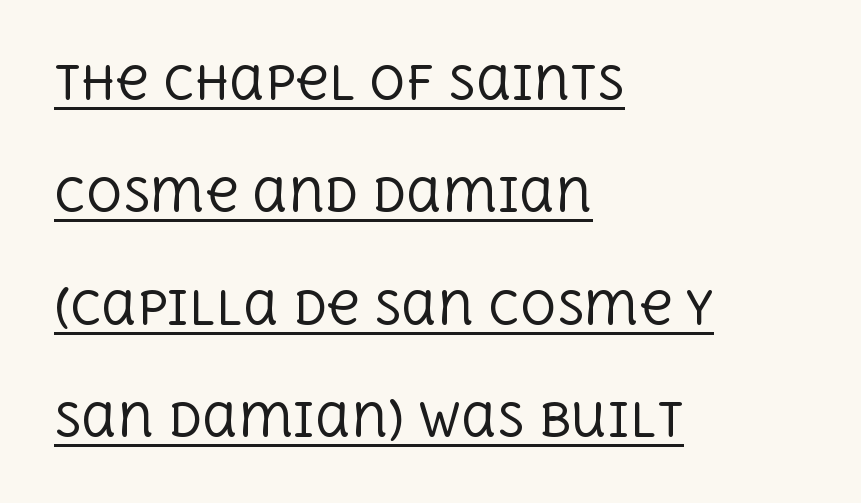
The image shows 45 px regular-weight serif type, upright; set left-aligned, loose line spacing (2.5x), normal letter spacing, underlined; a large x-height.
